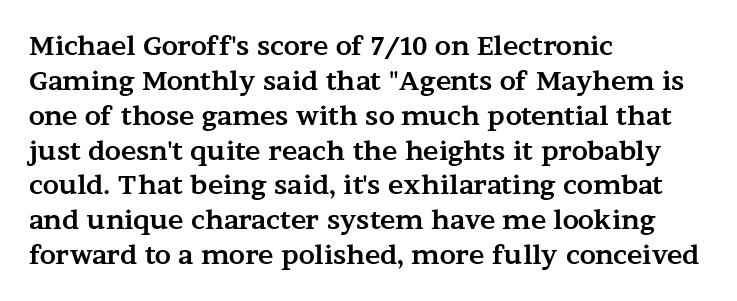
{"italic": "no", "bold": "yes", "underline": "no", "align": "left", "line_spacing": "normal", "line_spacing_ratio": 1.34, "letter_spacing": "normal", "letter_spacing_em": 0.0, "glyph_px": 26}
